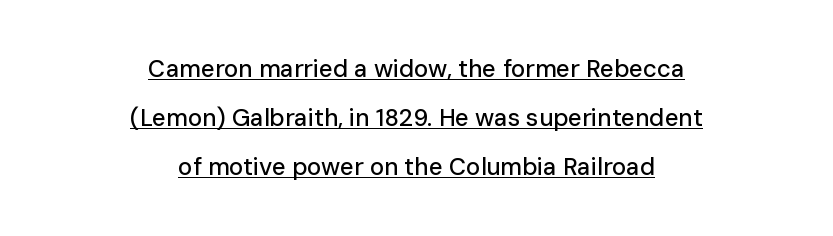
{"italic": "no", "underline": "yes", "align": "center", "line_spacing": "loose", "line_spacing_ratio": 2.04, "letter_spacing": "normal", "letter_spacing_em": 0.0, "glyph_px": 24}
